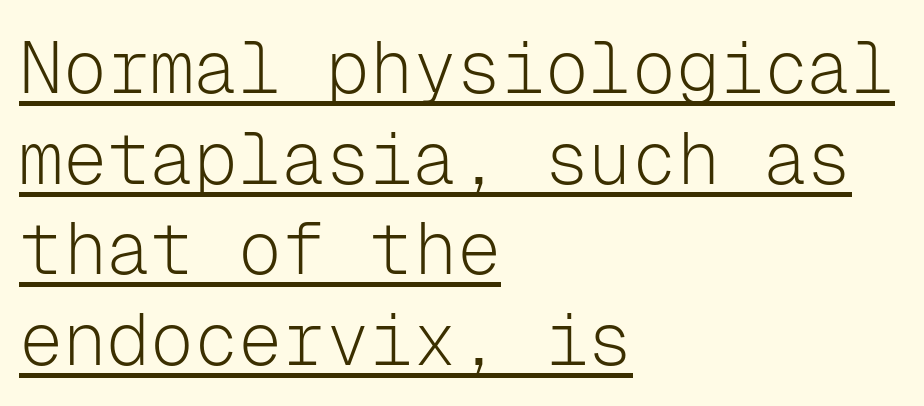
{"serif": "no", "italic": "no", "bold": "no", "weight": "light", "width": "normal", "stroke_contrast": "low", "x_height": "medium", "monospaced": "yes", "underline": "yes", "align": "left", "line_spacing_ratio": 1.24, "letter_spacing": "normal", "letter_spacing_em": 0.0, "glyph_px": 73}
